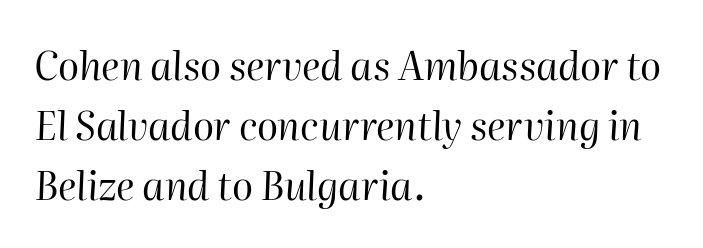
{"italic": "yes", "lean": "right", "slant_degrees": 2, "bold": "no", "weight": "regular", "width": "normal", "stroke_contrast": "high", "x_height": "medium", "monospaced": "no", "underline": "no", "align": "left", "line_spacing": "normal", "line_spacing_ratio": 1.54, "letter_spacing": "normal", "letter_spacing_em": 0.0, "glyph_px": 39}
